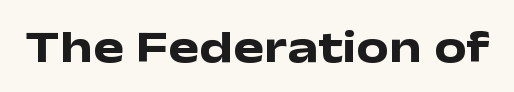
{"serif": "no", "italic": "no", "bold": "yes", "weight": "heavy", "width": "wide", "stroke_contrast": "low", "x_height": "medium", "monospaced": "no", "underline": "no", "letter_spacing": "normal", "letter_spacing_em": 0.0, "glyph_px": 46}
